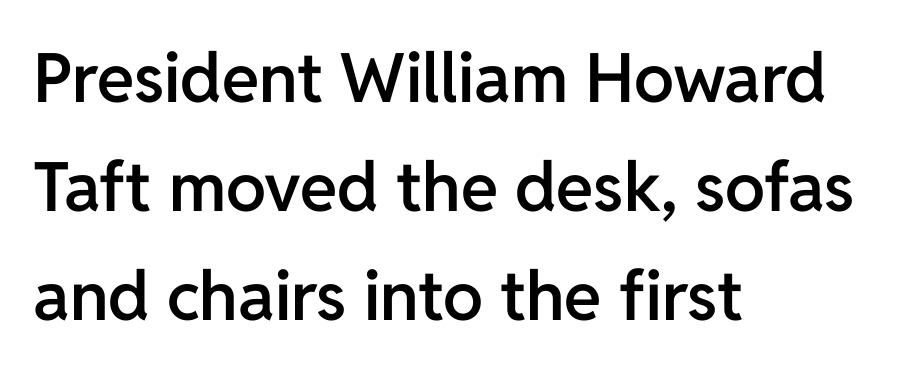
{"serif": "no", "italic": "no", "bold": "semi", "weight": "semibold", "width": "normal", "stroke_contrast": "low", "x_height": "medium", "monospaced": "no", "underline": "no", "align": "left", "line_spacing": "normal", "line_spacing_ratio": 1.6, "letter_spacing": "normal", "letter_spacing_em": 0.0, "glyph_px": 68}
